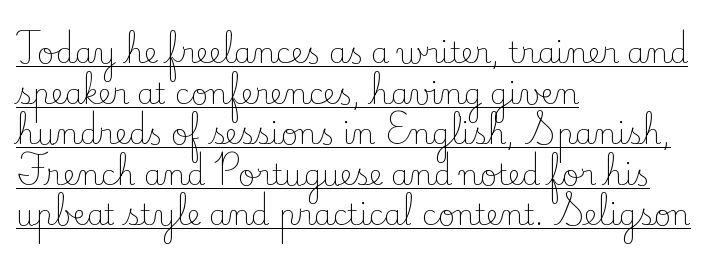
Q: Is the text bold? A: No.
Q: Is the text italic (slanted)? A: No, it is upright.
Q: Is the typeface a serif or a sans-serif typeface? A: Serif.
Q: Is the text underlined? A: Yes.
Q: How is the paragraph aligned? A: Left-aligned.
Q: Is the spacing between letters normal or unusually wide? A: Normal.
Q: Is the spacing between lines tight, normal or loose? A: Normal.
Q: Width (condensed, normal, or wide)? A: Normal.
Q: Stroke contrast? A: Low.
Q: x-height? A: Small.
Q: Monospaced? A: No.
